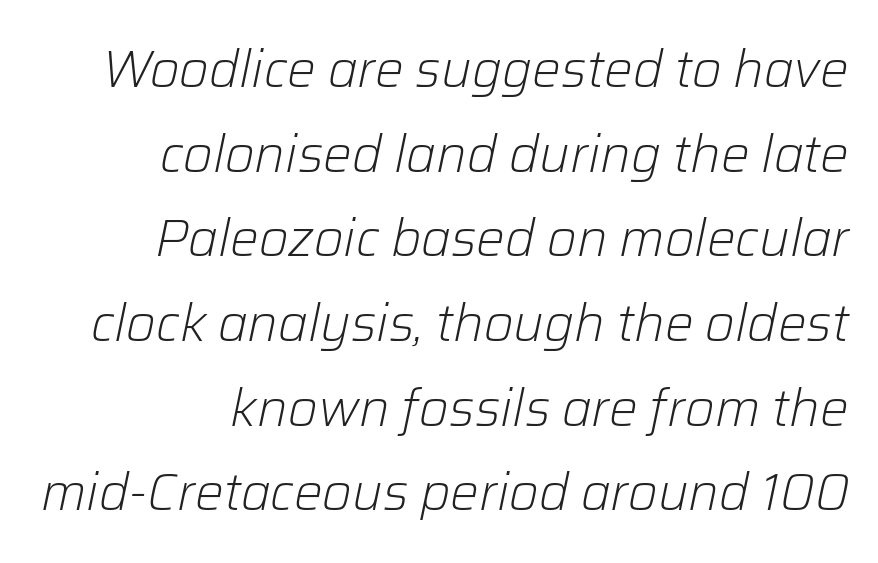
{"italic": "yes", "lean": "right", "slant_degrees": 12, "bold": "no", "weight": "light", "width": "normal", "stroke_contrast": "low", "x_height": "medium", "monospaced": "no", "underline": "no", "align": "right", "line_spacing": "normal", "line_spacing_ratio": 1.66, "letter_spacing": "normal", "letter_spacing_em": 0.0, "glyph_px": 51}
